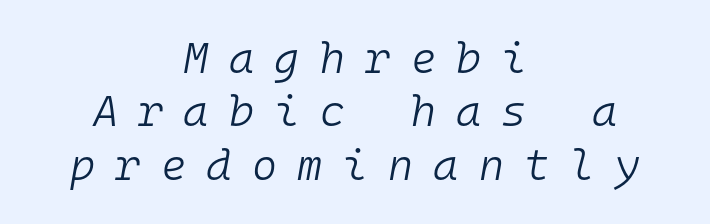
{"italic": "yes", "lean": "right", "slant_degrees": 10, "bold": "no", "weight": "light", "width": "normal", "stroke_contrast": "low", "x_height": "medium", "monospaced": "yes", "underline": "no", "align": "center", "line_spacing_ratio": 1.24, "letter_spacing": "wide", "letter_spacing_em": 0.47, "glyph_px": 43}
